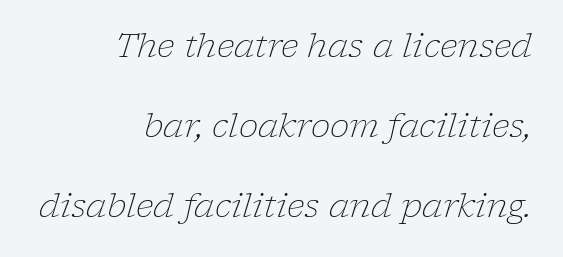
This is not heavy type; no bold has been used. The gaps between neighbouring characters are ordinary and unremarkable. Any mark beneath the type? The region is blank. Is there much room between lines? Yes — plenty of vertical air separates them. Stroke terminals: seriffed. The rag falls on the left side of this text block.
